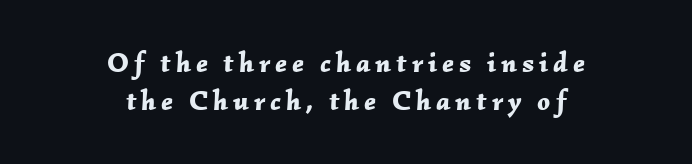
How heavy is the stroke? Heavy — this is a bold. Reading down the block, each line starts at a different indent, mirrored at its end. This sample keeps an unexceptional amount of space between lines. No word sits above an underline. The letters advance in unequal steps, a hallmark of proportional type. An italicized treatment has been applied to the whole sample.
